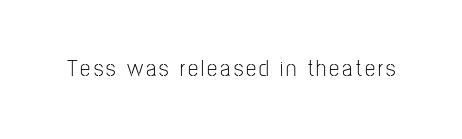
{"italic": "no", "bold": "no", "underline": "no", "glyph_px": 23}
